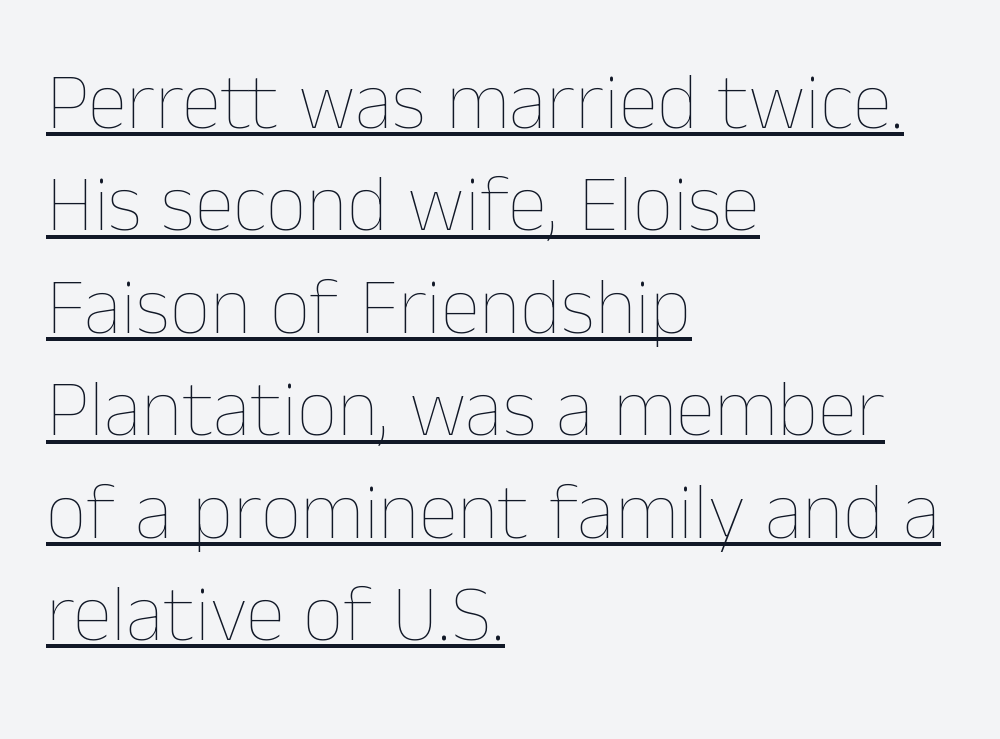
{"italic": "no", "bold": "no", "weight": "thin", "width": "normal", "stroke_contrast": "low", "x_height": "medium", "monospaced": "no", "underline": "yes", "align": "left", "line_spacing": "normal", "line_spacing_ratio": 1.28, "letter_spacing": "normal", "letter_spacing_em": 0.0, "glyph_px": 80}
